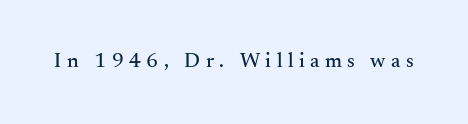
The image shows 21 px text type, upright; set unusually wide letter spacing (+0.26 em), not underlined.
